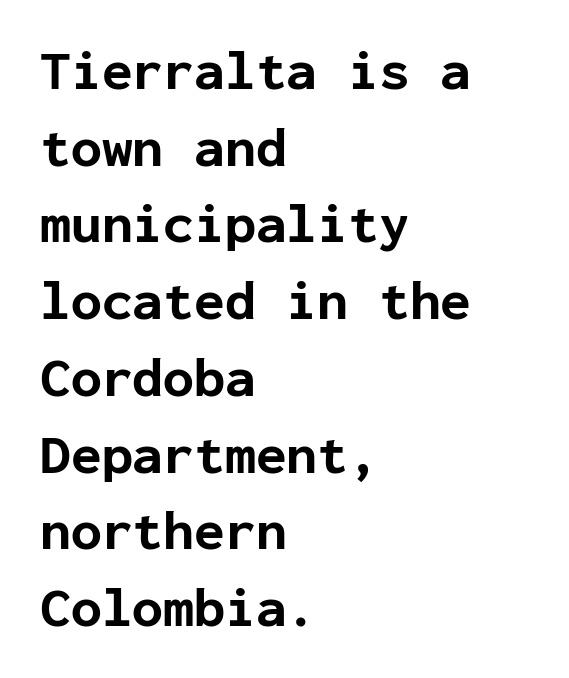
The glyphs are unaccompanied by any horizontal stroke below them. I'd describe the lettering as bold — thick and assertive. The face used here is monospaced, like something from a code editor. This rendering uses left alignment, leaving the right contour irregular. What stands out about the letter spacing? Nothing — it is the standard amount.
